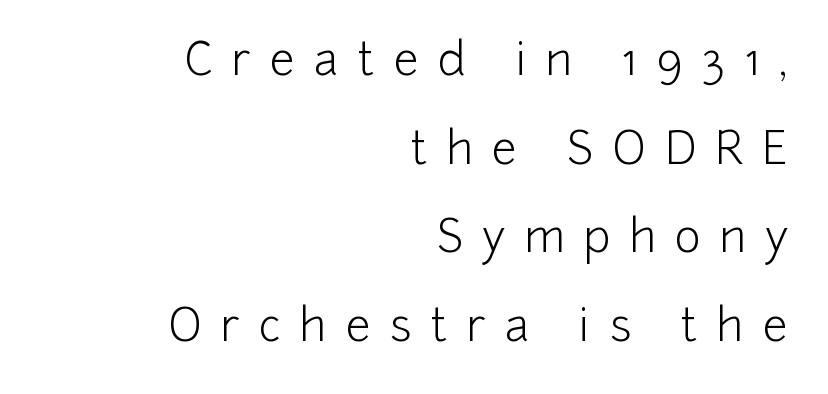
{"serif": "no", "italic": "no", "bold": "no", "weight": "light", "width": "normal", "stroke_contrast": "low", "x_height": "medium", "monospaced": "no", "underline": "no", "align": "right", "line_spacing": "loose", "line_spacing_ratio": 1.97, "letter_spacing": "wide", "letter_spacing_em": 0.42, "glyph_px": 45}
